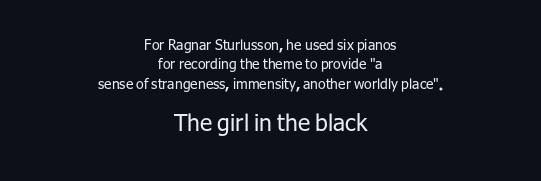
{"italic": "no", "bold": "no", "underline": "no", "align": "center", "line_spacing": "normal", "line_spacing_ratio": 1.38, "letter_spacing": "normal", "letter_spacing_em": 0.0, "larger_block": "second", "size_ratio": 1.64, "glyph_px": 23}
